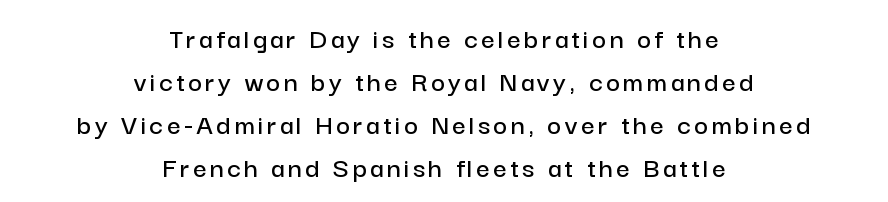
Do the characters align in a grid? No, the font is proportional. The letters stand straight up with perfectly vertical stems. Summary of vertical rhythm: regular, with standard interline spacing. Stroke terminals: plain, sans-serif.
